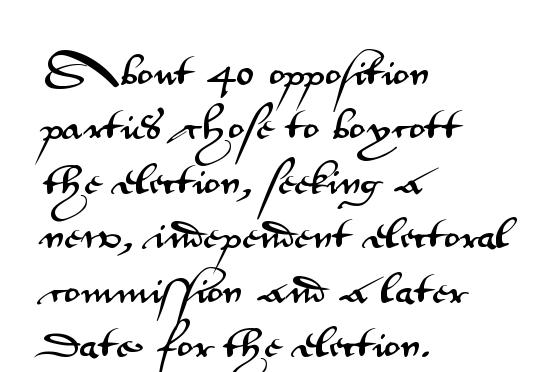
Students, note that the glyphs here touch the page at normal intervals. Lines of text with bare space underneath. These lines are rendered in a variable-pitch font. Notice how the passage keeps a crisp vertical edge on the left only.
